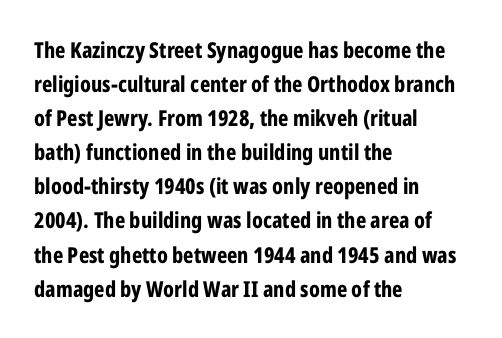
Underline: absent. Default kerning and tracking; the words read as compact shapes. Successive baselines arrive at the customary interval. You can tell it's not italic because the verticals are truly vertical. One-word summary of the alignment: left. These lines carry a lot of weight — the face is fully bold.
